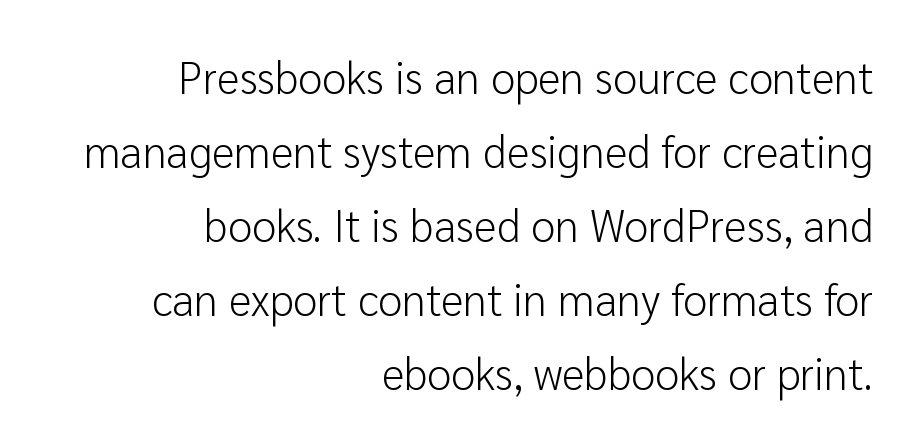
No feet cap the strokes, marking this as sans-serif type. A flush-right, rag-left setting is used for this passage. Is the letter spacing exaggerated? No — it looks like the ordinary default. Varying glyph widths throughout — classic text-font behaviour. The lines sit at an ordinary, default distance from one another. Nothing heavy about these letters — not bold at all.
